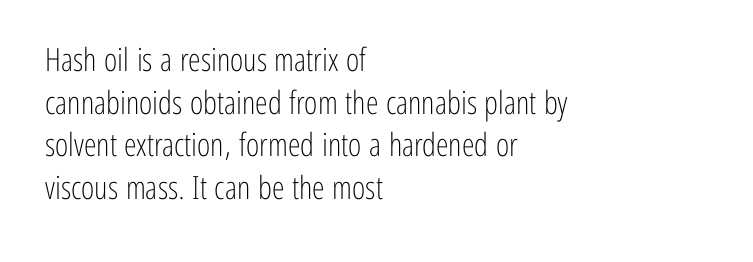
The image shows 32 px light, condensed sans-serif type, upright; set left-aligned, normal line spacing (1.33x), normal letter spacing, not underlined; low stroke contrast and a medium x-height.
